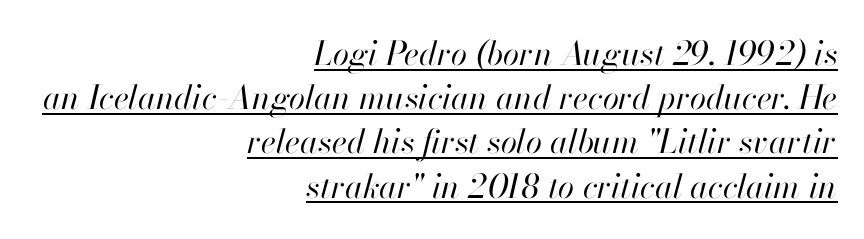
A typesetter would mark this as italic. Leading matches the norm, producing a regular column. The lines are quadded right. Standard letterfit; no display-style spreading of the glyphs.
